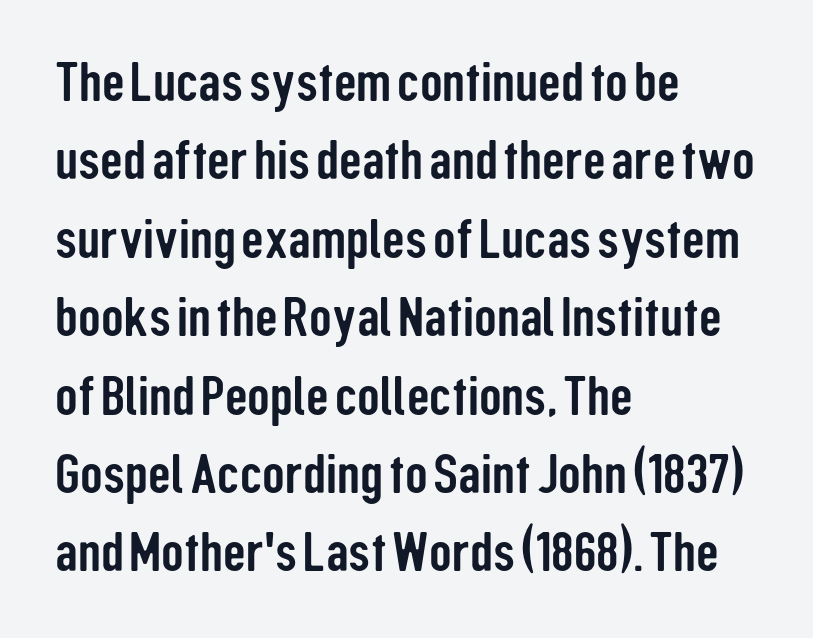
{"serif": "no", "italic": "no", "width": "condensed", "stroke_contrast": "low", "x_height": "medium", "monospaced": "no", "underline": "no", "align": "left", "line_spacing": "normal", "line_spacing_ratio": 1.4, "letter_spacing": "normal", "letter_spacing_em": 0.0, "glyph_px": 56}
